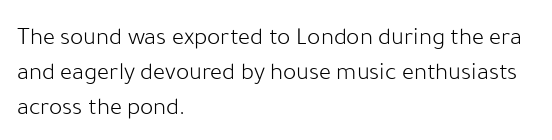
The image shows 25 px text type, upright; set left-aligned, normal line spacing (1.41x), normal letter spacing, not underlined.
